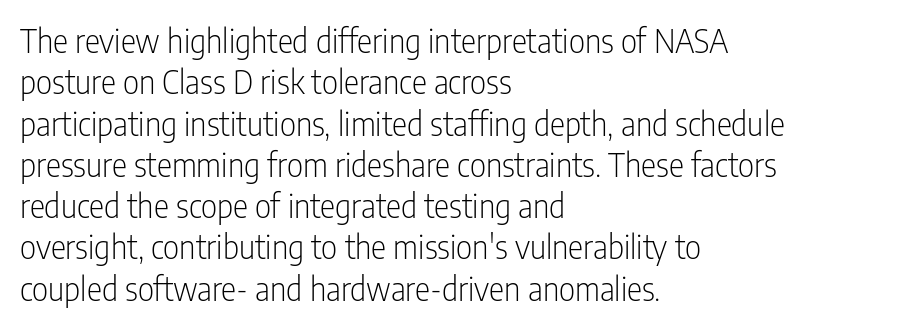
{"serif": "no", "italic": "no", "bold": "no", "weight": "light", "width": "condensed", "stroke_contrast": "low", "x_height": "medium", "monospaced": "no", "underline": "no", "align": "left", "line_spacing": "normal", "line_spacing_ratio": 1.29, "letter_spacing": "normal", "letter_spacing_em": 0.0, "glyph_px": 32}
